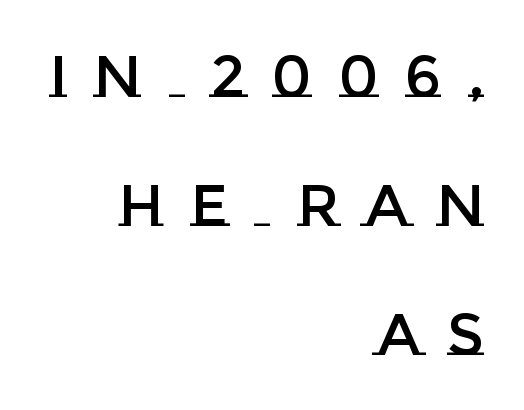
The gap between lines stays unmarked. A typesetter would call this heavily tracked-out type. It's the straight-up-and-down kind of type. Do the characters align in a grid? No, the font is proportional. Reading down the column, the eye jumps a long way to each next line.
